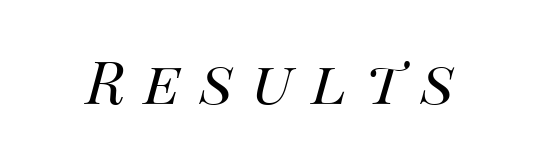
{"italic": "yes", "lean": "right", "slant_degrees": 14, "bold": "no", "weight": "regular", "width": "normal", "stroke_contrast": "medium", "x_height": "large", "monospaced": "no", "underline": "no", "letter_spacing": "wide", "letter_spacing_em": 0.31, "glyph_px": 60}
